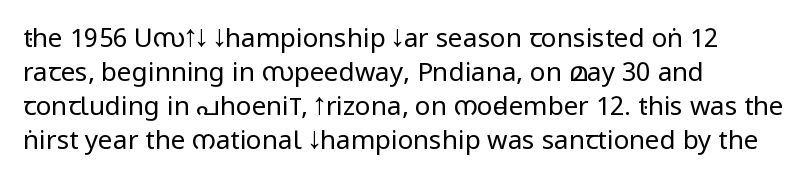
Q: Is the text bold? A: No.
Q: Is the text italic (slanted)? A: No, it is upright.
Q: Is the text underlined? A: No.
Q: How is the paragraph aligned? A: Left-aligned.
Q: Is the spacing between letters normal or unusually wide? A: Normal.
Q: Is the spacing between lines tight, normal or loose? A: Normal.
